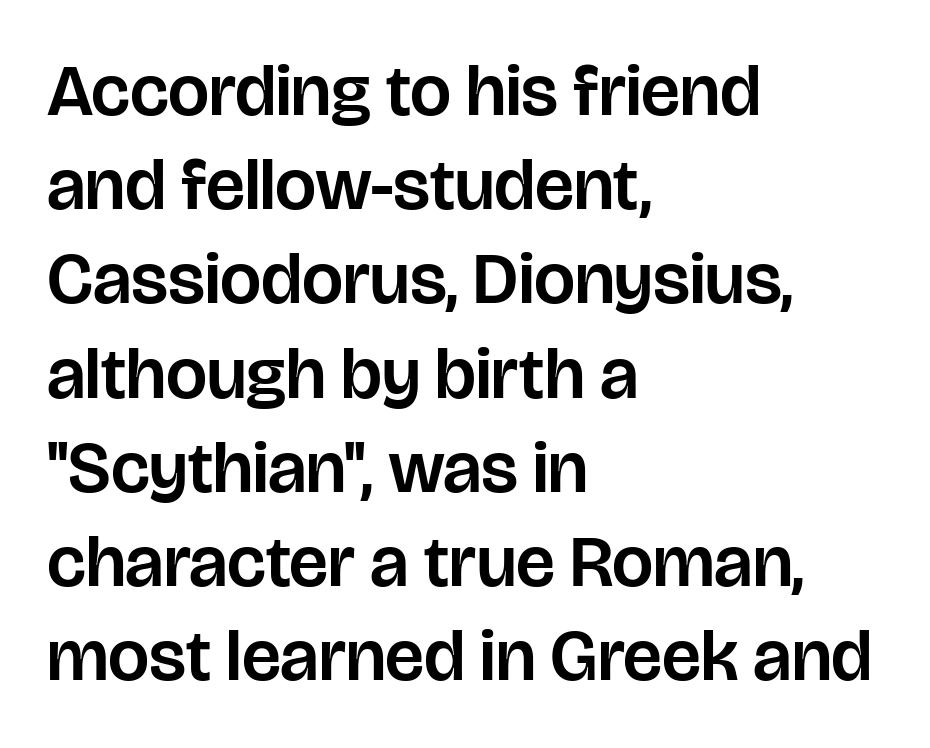
{"serif": "no", "italic": "no", "width": "normal", "stroke_contrast": "low", "x_height": "large", "monospaced": "no", "underline": "no", "align": "left", "line_spacing": "normal", "line_spacing_ratio": 1.29, "letter_spacing": "normal", "letter_spacing_em": 0.0, "glyph_px": 73}
